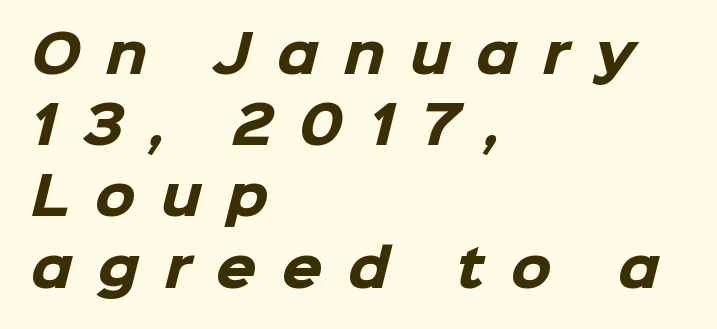
Nope, no serifs anywhere on these letters. On the weight axis this lands at bold, roughly 700. A typesetter would call this leading conventional body-copy spacing. Varying glyph widths throughout — classic text-font behaviour. Compared with typical body copy, the letter spacing here is much looser.
